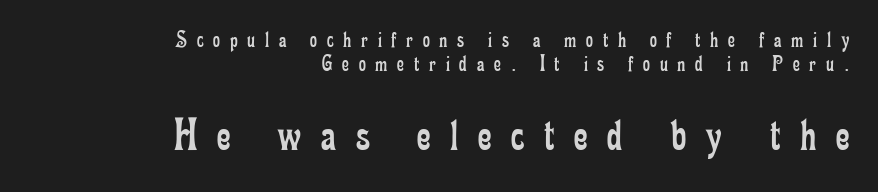
{"serif": "yes", "italic": "no", "bold": "no", "weight": "regular", "width": "condensed", "stroke_contrast": "low", "x_height": "small", "monospaced": "no", "underline": "no", "align": "right", "line_spacing": "tight", "line_spacing_ratio": 0.98, "letter_spacing": "wide", "letter_spacing_em": 0.41, "larger_block": "second", "size_ratio": 2.0, "glyph_px": 48}
